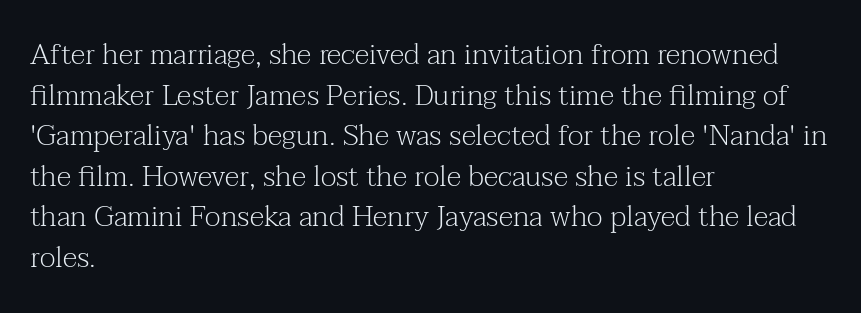
The rendering anchors every line to the left-hand side. Do the letters lean? They stand straight. Note: serifs present on the glyphs. The letters advance in unequal steps, a hallmark of proportional type. The horizontal fit of the characters is conventional and even.
